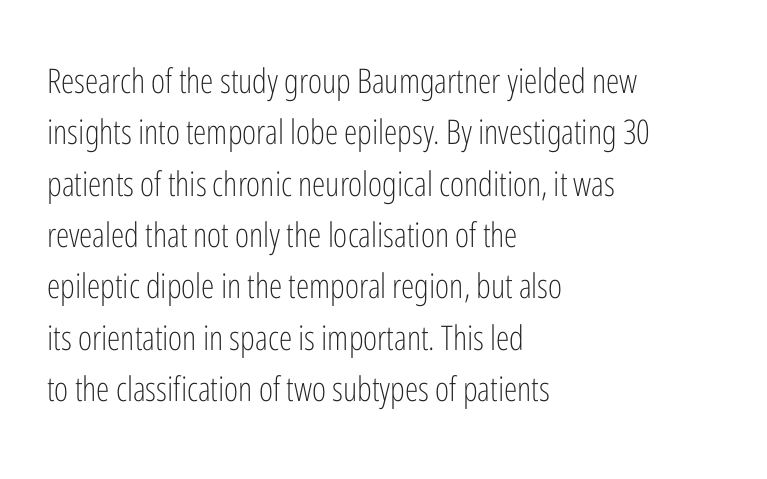
The image shows 34 px light, condensed sans-serif type, upright; set left-aligned, normal line spacing (1.51x), normal letter spacing, not underlined; low stroke contrast and a medium x-height.
